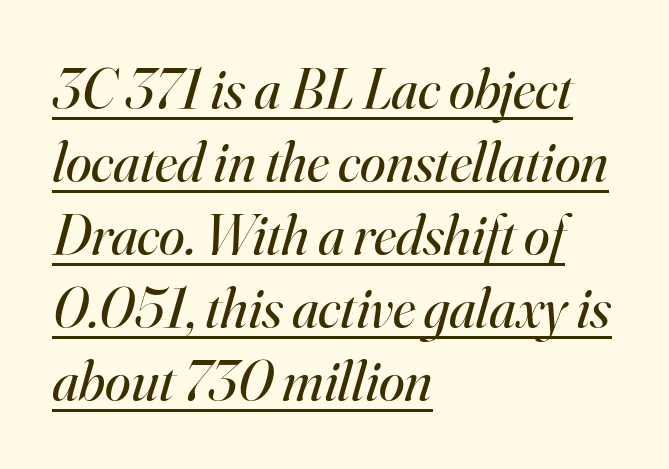
The image shows 58 px regular-weight serif type, italic (leaning right); set left-aligned, normal line spacing (1.26x), normal letter spacing, underlined; high stroke contrast and a small x-height.
